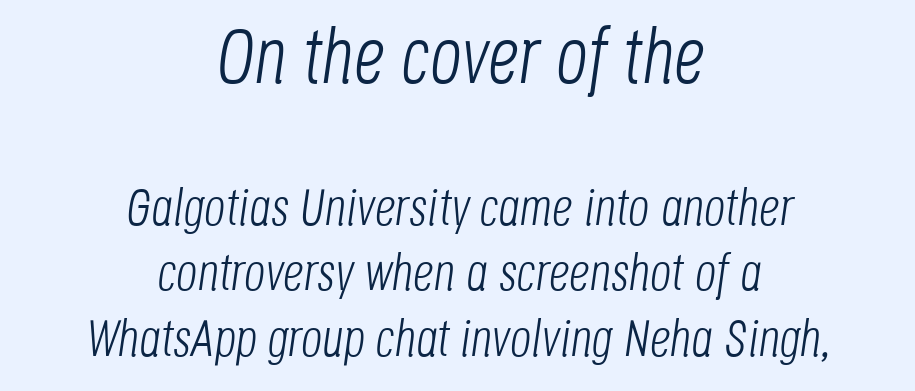
The image shows 78 px light, condensed type, italic (leaning right); set centered, normal line spacing (1.26x), normal letter spacing, not underlined; the first (top) block is 1.5x larger; low stroke contrast and a large x-height.
